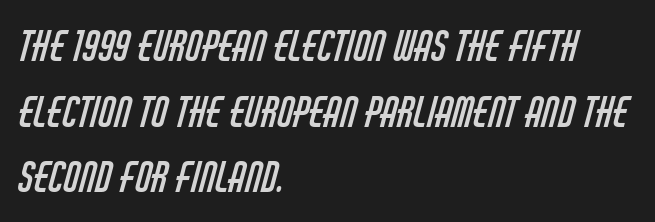
The rendering uses a moderate line-height, typical for paragraphs. This rendering employs a face without finishing strokes, i.e., a sans-serif. The text block is weighted toward the left margin, trailing off unevenly rightward. Decoration check: the copy has no underline. You could call the tracking neutral — neither tight nor loose. A typesetter would call this proportional, since set widths differ per character.
